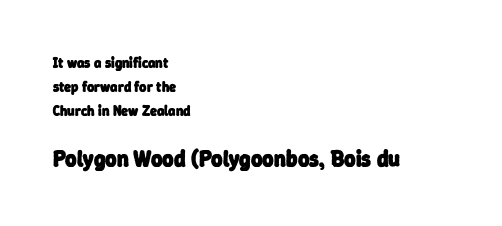
The image shows 22 px bold type; set left-aligned, line spacing 1.72x, normal letter spacing, not underlined; the second (bottom) block is 1.57x larger.
